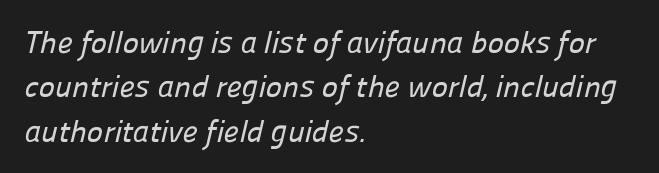
A typesetter would call this zero additional tracking. These lines are rendered in a variable-pitch font. Compared with typical paragraphs, the rows here are spaced about the same. Underlining? Definitely not there. In CSS terms this would be text-align: left. Are there feet on the stems? There aren't — it's a sans.
